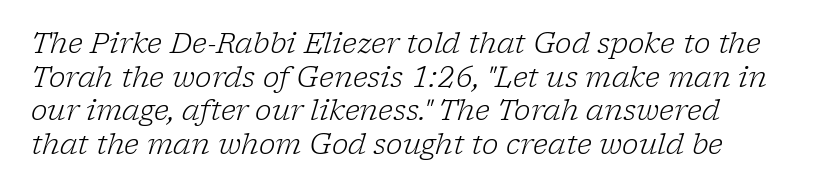
{"serif": "yes", "italic": "yes", "lean": "right", "slant_degrees": 17, "bold": "no", "weight": "light", "width": "normal", "stroke_contrast": "low", "x_height": "medium", "monospaced": "no", "underline": "no", "line_spacing_ratio": 1.2, "letter_spacing": "normal", "letter_spacing_em": 0.0, "glyph_px": 28}
